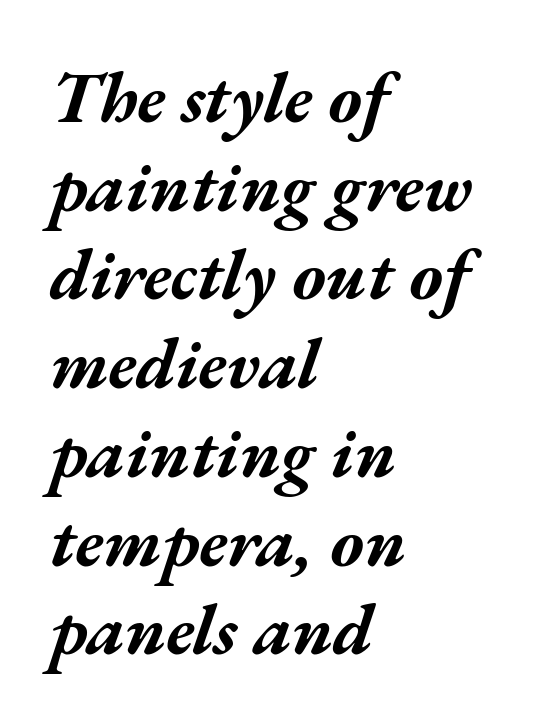
The image shows 71 px bold, wide type, italic (leaning right); set left-aligned, normal line spacing (1.25x), normal letter spacing, not underlined; medium stroke contrast and a medium x-height.
